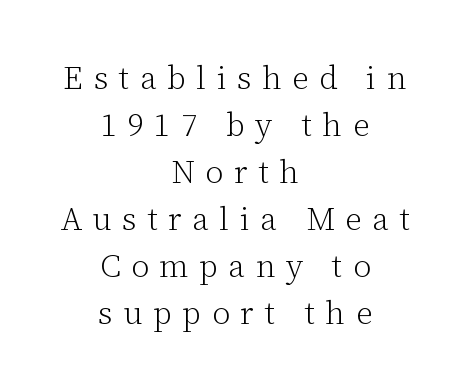
{"serif": "yes", "italic": "no", "bold": "no", "weight": "light", "width": "normal", "stroke_contrast": "low", "x_height": "medium", "monospaced": "no", "underline": "no", "align": "center", "line_spacing": "normal", "line_spacing_ratio": 1.47, "letter_spacing": "wide", "letter_spacing_em": 0.33, "glyph_px": 32}
